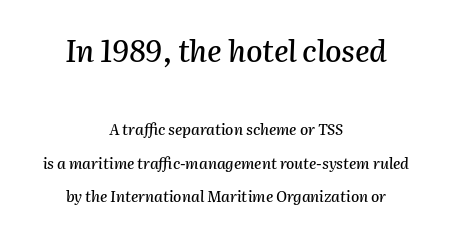
Leftover space on each line is divided equally before and after the words. Horizontal bands of white between lines are thick stripes. The typography opts for an oblique posture over an upright one. Quick note: underline off. The first block has been scaled up relative to the second. Proportional: the letters do not fall into vertical columns.
